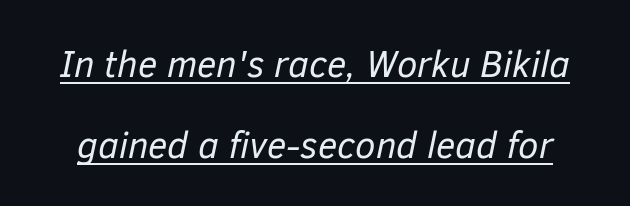
Looking at the ascenders, they clearly lean. A typesetter would call this proportional, since set widths differ per character. Compared with typical paragraphs, the rows here are farther apart. No heavy texture on the line: the type isn't bold. The tracking reads as untouched default to a designer's eye. Does a line run under the words? Yes, clearly.
